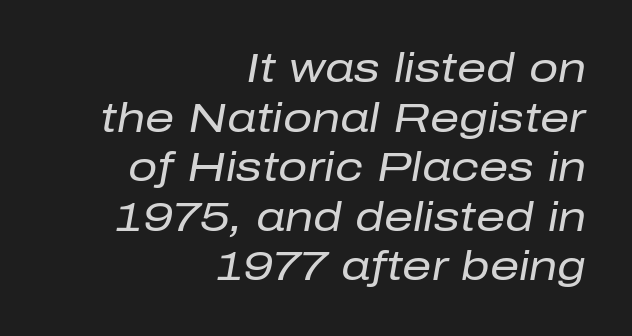
{"italic": "yes", "lean": "right", "slant_degrees": 10, "bold": "no", "weight": "regular", "width": "normal", "stroke_contrast": "low", "x_height": "medium", "monospaced": "no", "underline": "no", "align": "right", "line_spacing_ratio": 1.21, "letter_spacing": "normal", "letter_spacing_em": 0.0, "glyph_px": 41}
